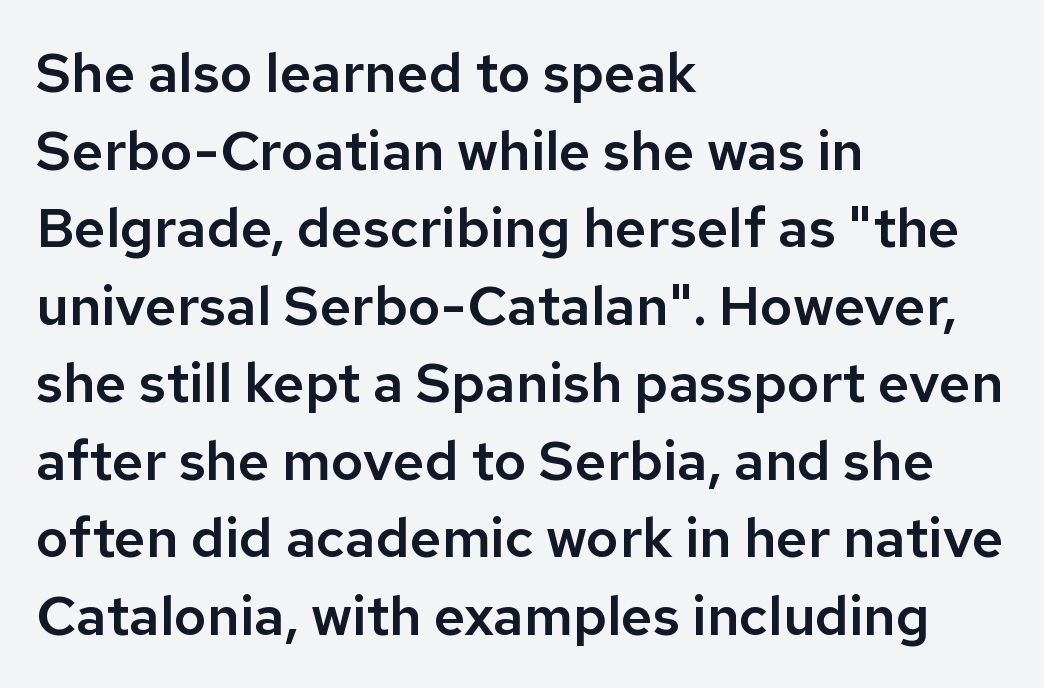
{"serif": "no", "italic": "no", "width": "normal", "stroke_contrast": "low", "x_height": "medium", "monospaced": "no", "underline": "no", "align": "left", "line_spacing": "normal", "line_spacing_ratio": 1.41, "letter_spacing": "normal", "letter_spacing_em": 0.0, "glyph_px": 55}
